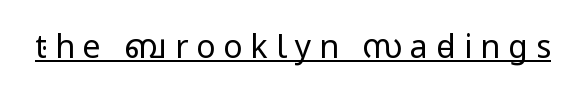
The image shows 32 px regular-weight, condensed sans-serif type, upright; set unusually wide letter spacing (+0.25 em), underlined; low stroke contrast.
